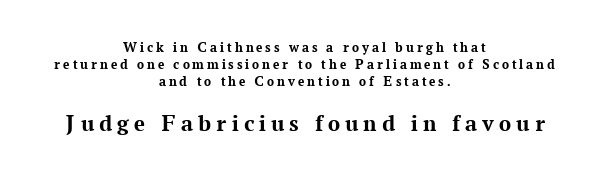
The image shows 24 px bold type, upright; set centered, line spacing 1.21x, unusually wide letter spacing (+0.21 em), not underlined; the second (bottom) block is 1.71x larger.
